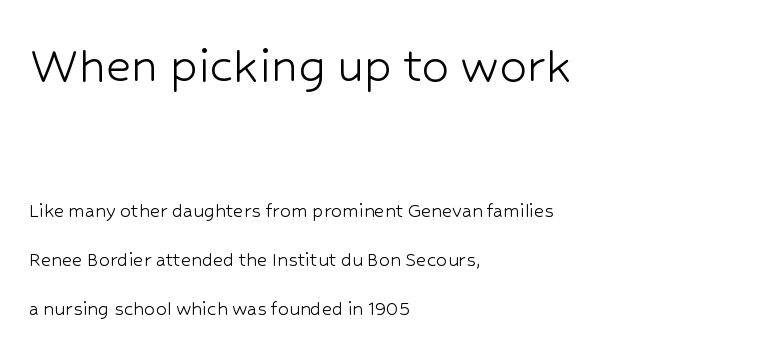
The lines are quadded left. The foot of each line stays bare and open. The letterforms sit shoulder to shoulder at normal distance. Notice the wide empty band between every row — that's loose leading. Think standard paragraph weight, or any step lighter than that. A typesetter would mark this as roman, not italic.
